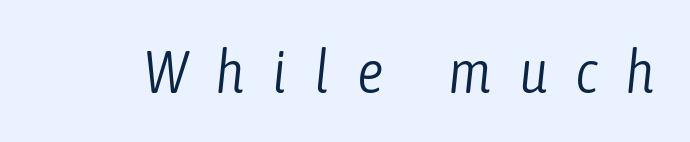
{"italic": "yes", "lean": "right", "slant_degrees": 6, "bold": "no", "weight": "light", "width": "condensed", "stroke_contrast": "low", "x_height": "medium", "monospaced": "no", "underline": "no", "letter_spacing": "wide", "letter_spacing_em": 0.46, "glyph_px": 60}
